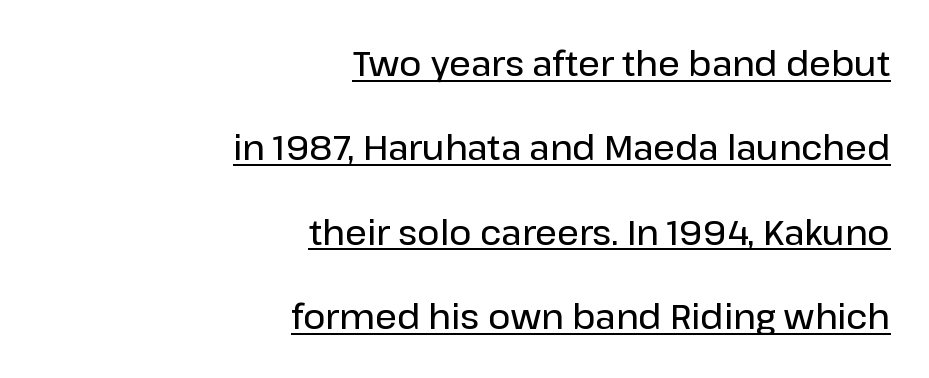
The image shows 34 px semibold sans-serif type, upright; set right-aligned, loose line spacing (2.48x), normal letter spacing, underlined; low stroke contrast and a medium x-height.
